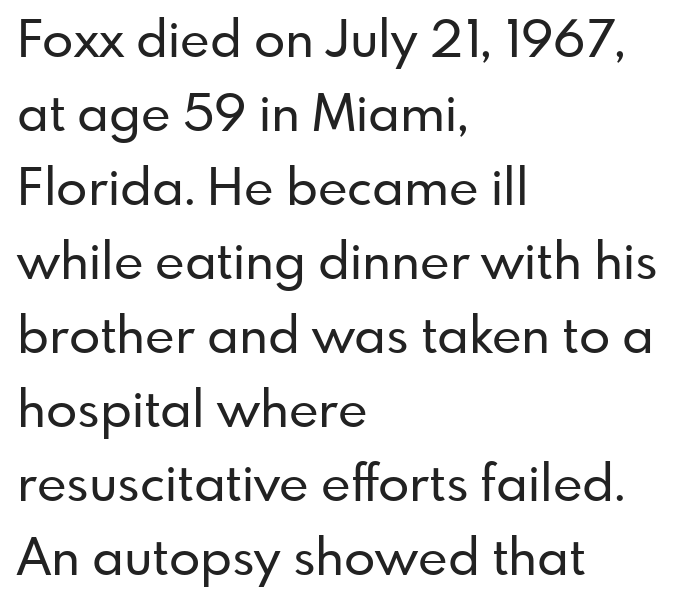
{"serif": "no", "italic": "no", "width": "normal", "stroke_contrast": "low", "x_height": "small", "monospaced": "no", "underline": "no", "align": "left", "line_spacing": "normal", "line_spacing_ratio": 1.45, "letter_spacing": "normal", "letter_spacing_em": 0.0, "glyph_px": 51}
